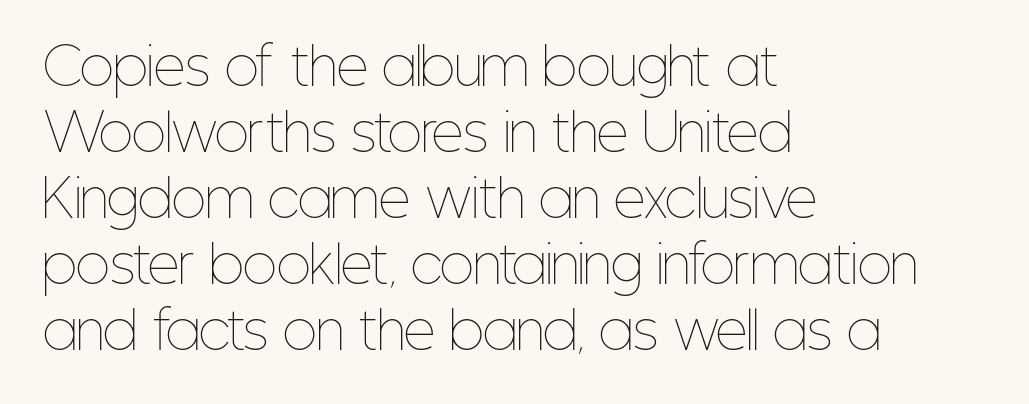
Q: Is the text bold? A: No.
Q: Is the text italic (slanted)? A: No, it is upright.
Q: Is the text underlined? A: No.
Q: How is the paragraph aligned? A: Left-aligned.
Q: Is the spacing between letters normal or unusually wide? A: Normal.
Q: Is the spacing between lines tight, normal or loose? A: Normal.
Q: Width (condensed, normal, or wide)? A: Condensed.
Q: Stroke contrast? A: Low.
Q: x-height? A: Medium.
Q: Monospaced? A: No.
